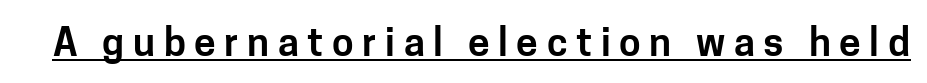
{"serif": "no", "italic": "no", "width": "normal", "stroke_contrast": "low", "x_height": "medium", "monospaced": "no", "underline": "yes", "letter_spacing": "wide", "letter_spacing_em": 0.22, "glyph_px": 39}
